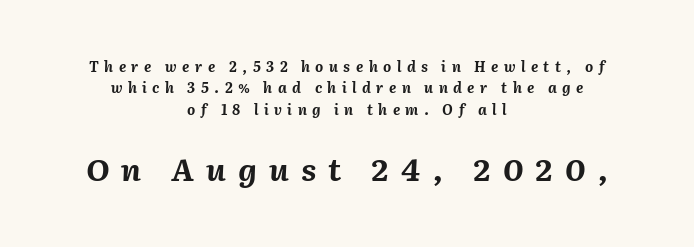
{"italic": "yes", "lean": "right", "slant_degrees": 2, "bold": "yes", "weight": "bold", "width": "normal", "stroke_contrast": "medium", "x_height": "medium", "monospaced": "no", "underline": "no", "align": "center", "line_spacing": "normal", "line_spacing_ratio": 1.53, "letter_spacing": "wide", "letter_spacing_em": 0.39, "larger_block": "second", "size_ratio": 2.21, "glyph_px": 31}
